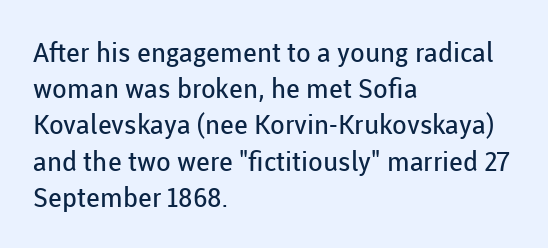
Q: Is the text bold? A: No.
Q: Is the text italic (slanted)? A: No, it is upright.
Q: Is the text underlined? A: No.
Q: How is the paragraph aligned? A: Left-aligned.
Q: Is the spacing between letters normal or unusually wide? A: Normal.
Q: Is the spacing between lines tight, normal or loose? A: Normal.
